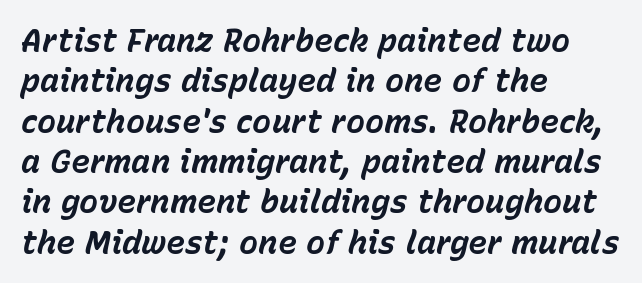
Q: Is the text bold? A: Yes.
Q: Is the text italic (slanted)? A: Yes, it leans right by about 15 degrees.
Q: Is the text underlined? A: No.
Q: How is the paragraph aligned? A: Left-aligned.
Q: Is the spacing between letters normal or unusually wide? A: Normal.
Q: Is the spacing between lines tight, normal or loose? A: Normal.
Q: Width (condensed, normal, or wide)? A: Normal.
Q: Stroke contrast? A: Low.
Q: x-height? A: Medium.
Q: Monospaced? A: No.
